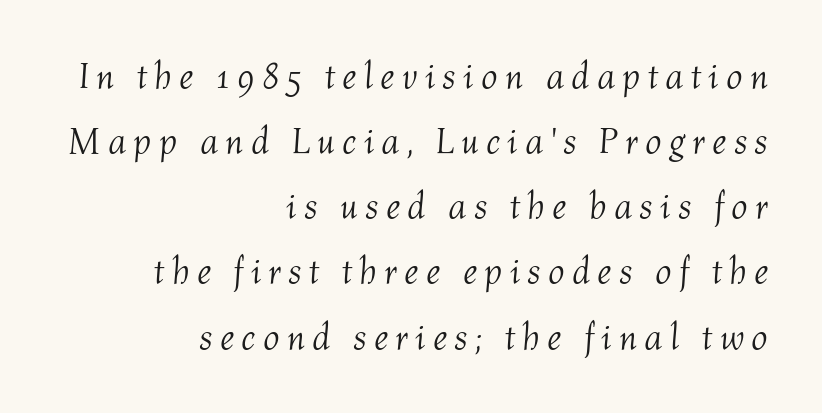
The image shows 36 px light type, italic (leaning right); set right-aligned, line spacing 1.81x, unusually wide letter spacing (+0.2 em), not underlined; medium stroke contrast and a medium x-height.
